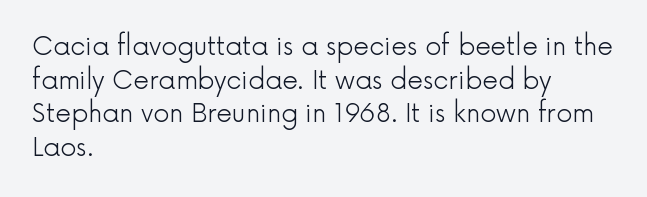
The image shows 25 px text type, upright; set left-aligned, normal line spacing (1.35x), normal letter spacing, not underlined.
